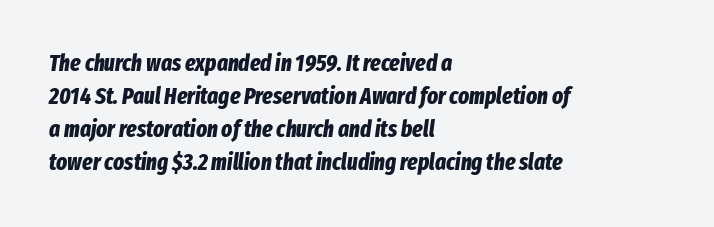
Glance below the letters and you will spot only blank space. The letters are slanted; this is an italic face. The rendering uses a bold face; every stroke is thick and dark. In terms of leading, this rendering sits right in the middle. The letters sit at their default tracking, neither squeezed nor spread. Alignment: flush left.
